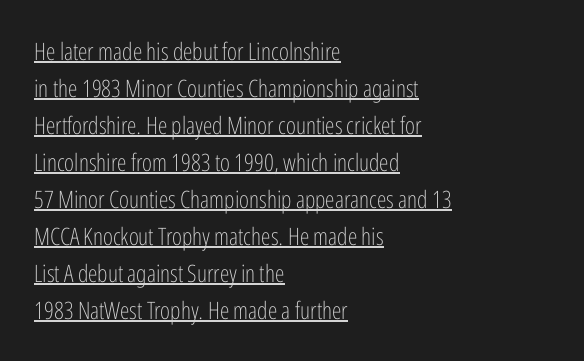
{"italic": "no", "bold": "no", "underline": "yes", "align": "left", "line_spacing": "normal", "line_spacing_ratio": 1.54, "letter_spacing": "normal", "letter_spacing_em": 0.0, "glyph_px": 24}
